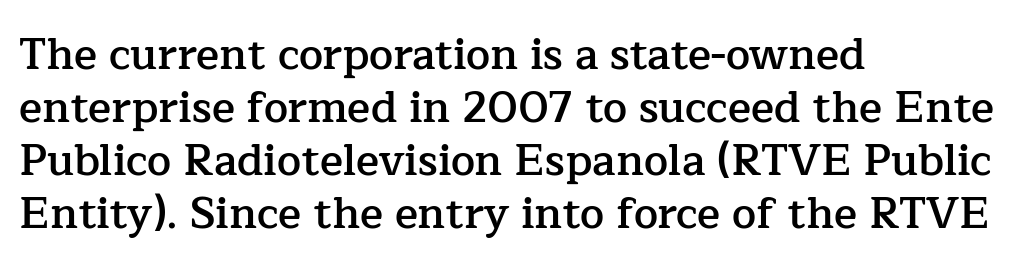
Q: Is the text bold? A: Semi-bold.
Q: Is the text italic (slanted)? A: No, it is upright.
Q: Is the typeface a serif or a sans-serif typeface? A: Serif.
Q: Is the text underlined? A: No.
Q: How is the paragraph aligned? A: Left-aligned.
Q: Is the spacing between letters normal or unusually wide? A: Normal.
Q: Width (condensed, normal, or wide)? A: Normal.
Q: Stroke contrast? A: Low.
Q: x-height? A: Medium.
Q: Monospaced? A: No.
